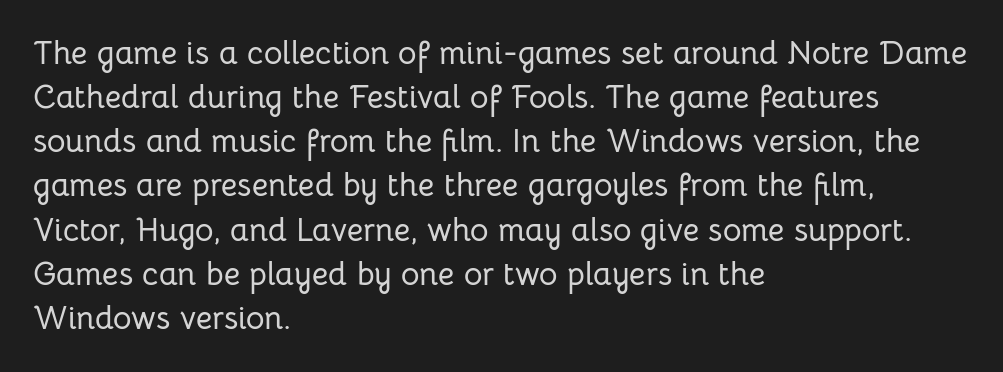
Short and long lines alike share a common starting point at left. Characters remain perfectly vertical along every line. Serifs: no, the terminals of the letterforms are clean. You could not count columns in this text — the font is proportionally spaced.
